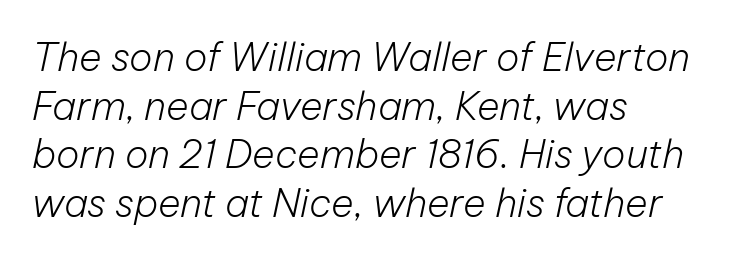
The zone under the glyphs is completely vacant. Here the designer chose a conventional face with non-uniform glyph widths. Each line starts at the same left margin while the right side varies. Bold? No — there's no thickening of the strokes. Here the glyphs are tracked normally, forming tight word shapes. Baseline-to-baseline distance is the conventional proportion of letter height.
